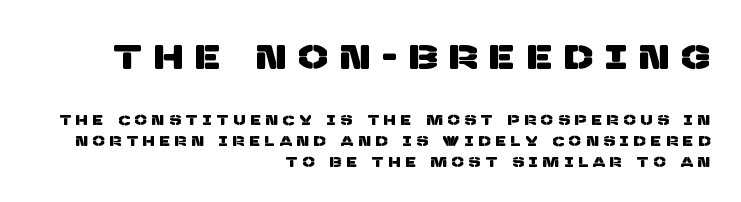
Varying glyph widths throughout — classic text-font behaviour. The words here are not underlined. This is sans-serif lettering, the kind often seen on screens and signage. How would I describe the line gaps? Plain and ordinary. Tracking value appears strongly positive — letters spread wide. Which of the two is more prominent by size? The first, at the top.
